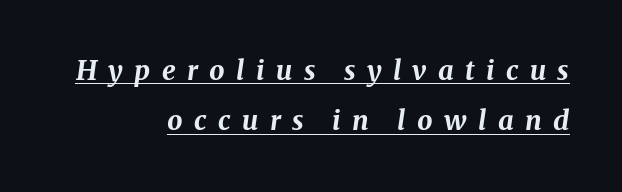
The image shows 27 px bold type, italic (leaning right); set right-aligned, line spacing 1.87x, unusually wide letter spacing (+0.42 em), underlined.
